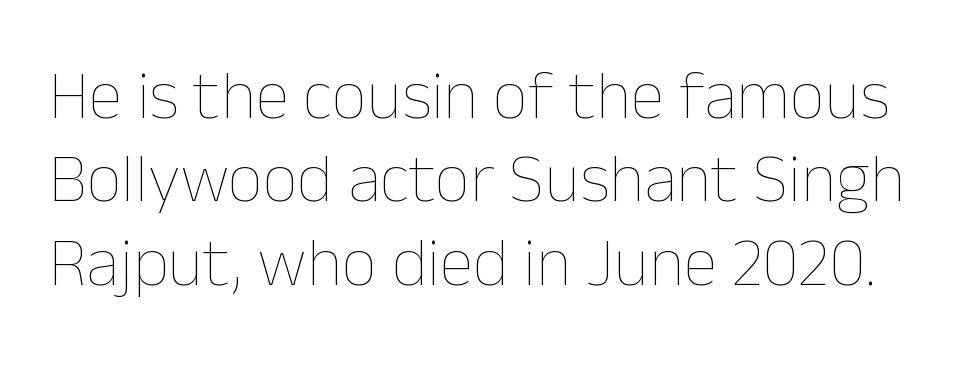
{"italic": "no", "bold": "no", "weight": "thin", "width": "normal", "stroke_contrast": "low", "x_height": "medium", "monospaced": "no", "underline": "no", "line_spacing_ratio": 1.21, "letter_spacing": "normal", "letter_spacing_em": 0.0, "glyph_px": 69}
